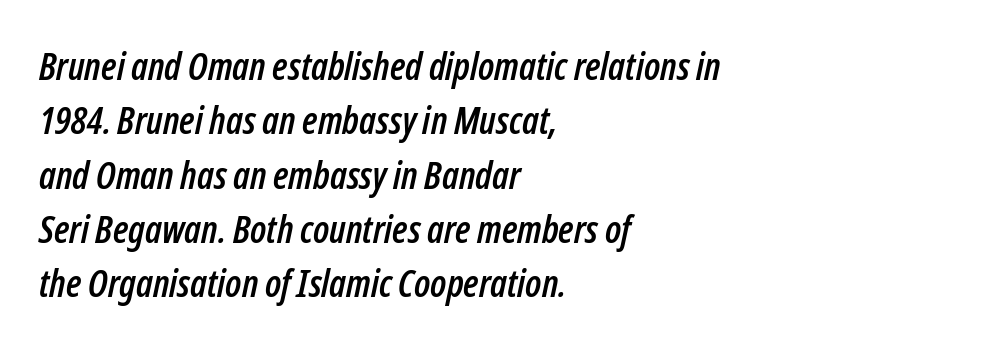
Honestly, there is no underline to notice here at all. The block of text has a typical density, with ordinary space between rows. The face used here is rendered with its standard letterfit. Casual observation: everything's shoved over to the left. An italicized treatment has been applied to the whole sample. Note the varied advance widths — an 'i' is clearly narrower than an 'm'.
